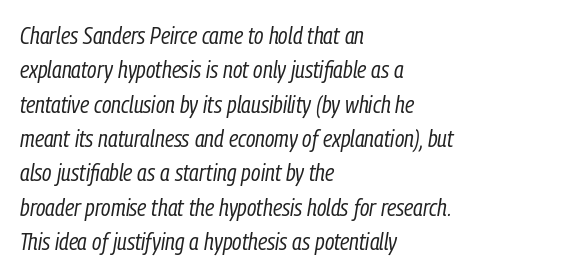
Q: Is the text bold? A: No.
Q: Is the text italic (slanted)? A: Yes, it leans right by about 9 degrees.
Q: Is the text underlined? A: No.
Q: How is the paragraph aligned? A: Left-aligned.
Q: Is the spacing between letters normal or unusually wide? A: Normal.
Q: Is the spacing between lines tight, normal or loose? A: Normal.
